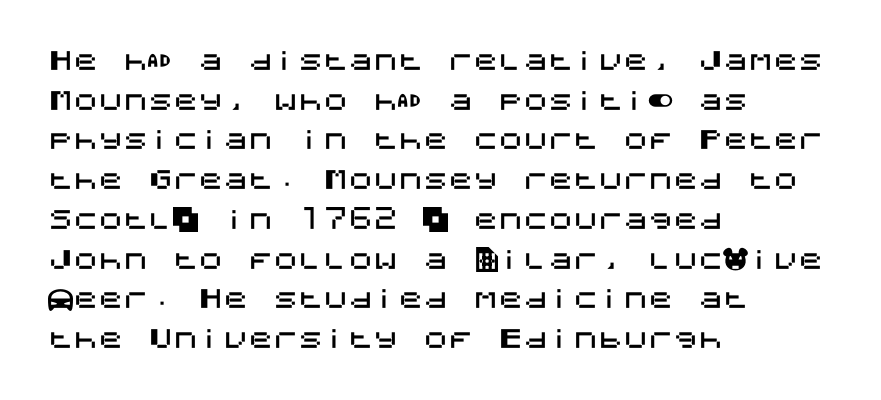
The image shows 25 px text type, upright; set left-aligned, normal line spacing (1.59x), normal letter spacing, not underlined.
